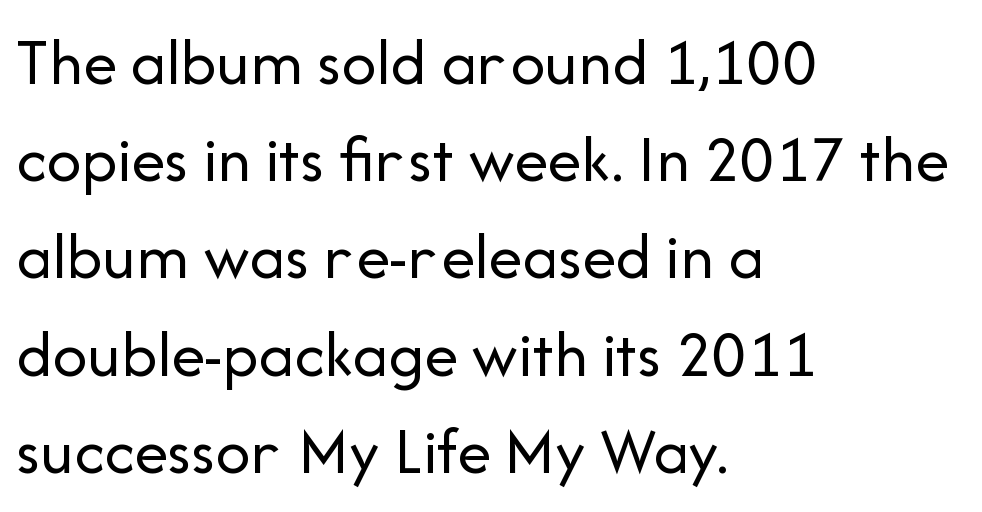
Do the characters align in a grid? No, the font is proportional. No feet cap the strokes, marking this as sans-serif type. The tracking reads as untouched default to a designer's eye. Honestly, the row spacing looks completely unremarkable. This rendering features lettering with no underline.
